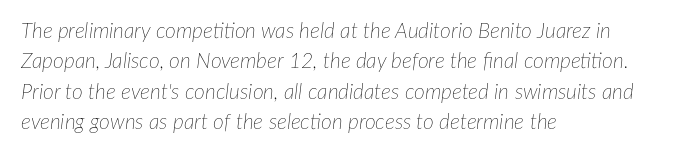
Q: Is the text bold? A: No.
Q: Is the text italic (slanted)? A: Yes, it leans right by about 7 degrees.
Q: Is the text underlined? A: No.
Q: How is the paragraph aligned? A: Left-aligned.
Q: Is the spacing between letters normal or unusually wide? A: Normal.
Q: Is the spacing between lines tight, normal or loose? A: Normal.
